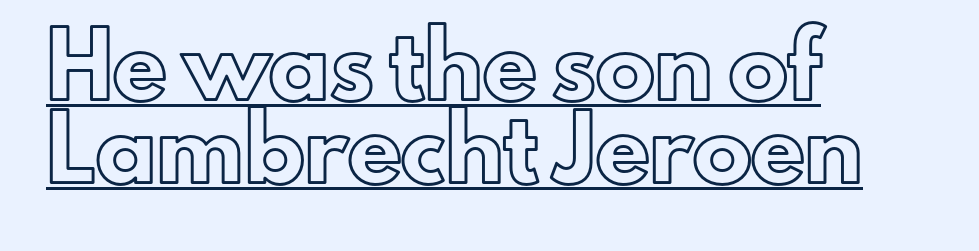
Is this a fixed-width face? No — the glyphs have proportional, varying widths. Honestly, the underline is the first thing you notice here. What stands out about the letter spacing? Nothing — it is the standard amount. Baseline-to-baseline distance is the conventional proportion of letter height.
